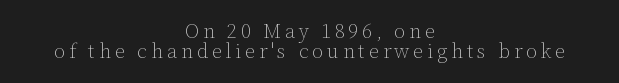
Notice how the passage keeps no hard edge, just a central spine. You can tell it's not italic because the verticals are truly vertical. The typeface has the unassuming heft of standard copy or less. Vertical spacing — tight. Beneath every word, the page is bare.
